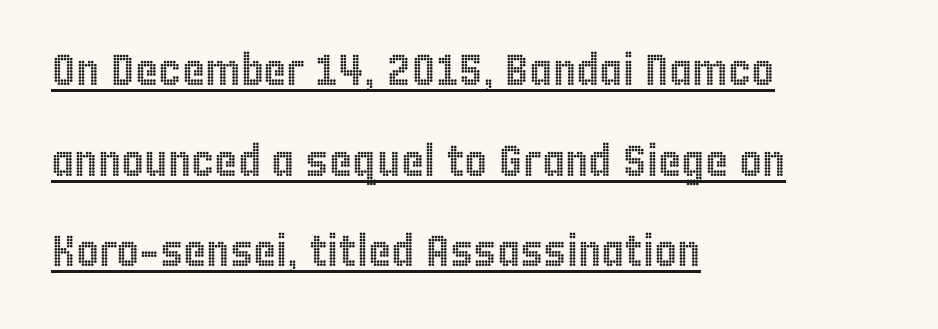
{"italic": "no", "width": "condensed", "x_height": "large", "monospaced": "no", "underline": "yes", "align": "left", "line_spacing": "loose", "line_spacing_ratio": 2.06, "letter_spacing": "normal", "letter_spacing_em": 0.0, "glyph_px": 44}
